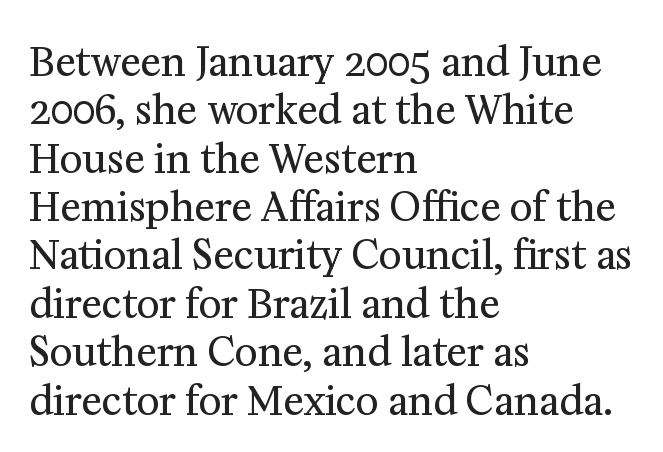
The image shows 39 px regular-weight serif type, upright; set left-aligned, line spacing 1.24x, normal letter spacing, not underlined; medium stroke contrast and a medium x-height.
